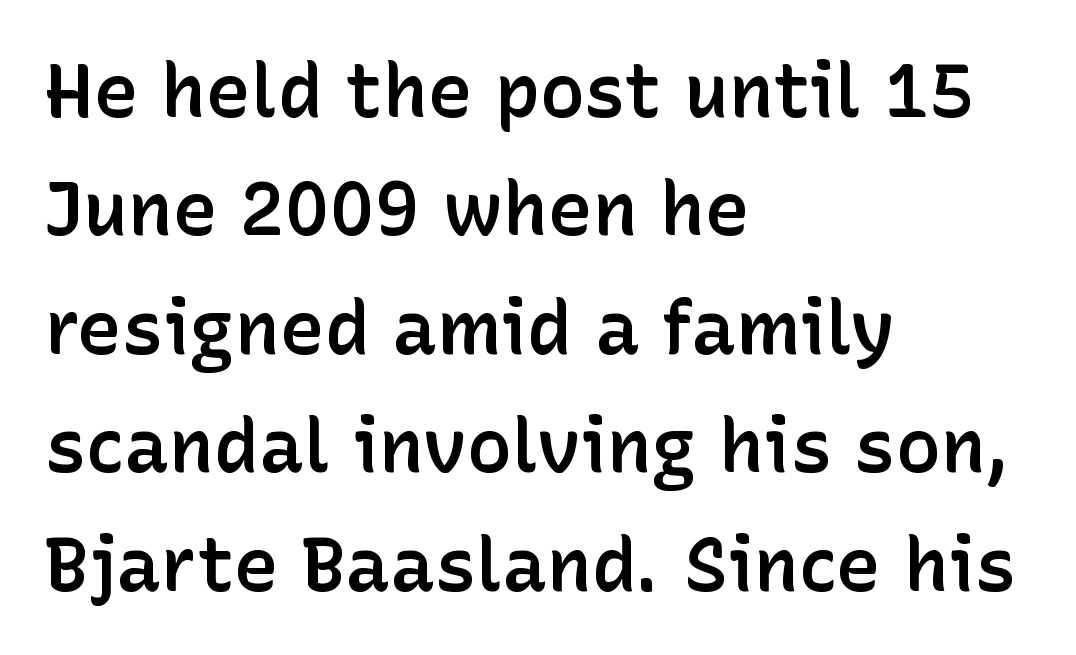
The image shows 75 px semibold sans-serif type, upright; set left-aligned, normal line spacing (1.58x), normal letter spacing, not underlined; low stroke contrast and a medium x-height.
